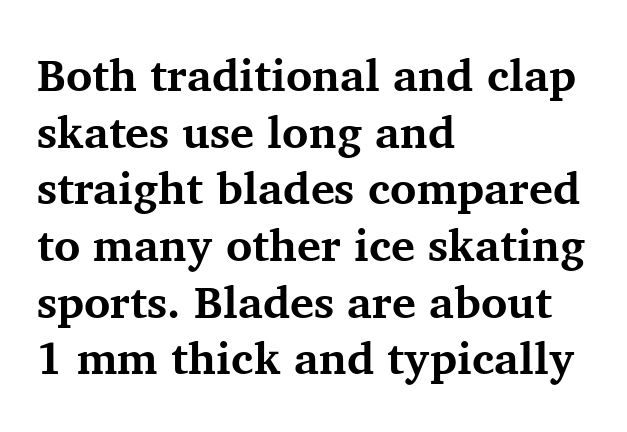
Q: Is the text bold? A: Yes.
Q: Is the text italic (slanted)? A: No, it is upright.
Q: Is the typeface a serif or a sans-serif typeface? A: Serif.
Q: Is the text underlined? A: No.
Q: How is the paragraph aligned? A: Left-aligned.
Q: Is the spacing between letters normal or unusually wide? A: Normal.
Q: Is the spacing between lines tight, normal or loose? A: Normal.
Q: Width (condensed, normal, or wide)? A: Normal.
Q: Stroke contrast? A: Medium.
Q: x-height? A: Medium.
Q: Monospaced? A: No.
